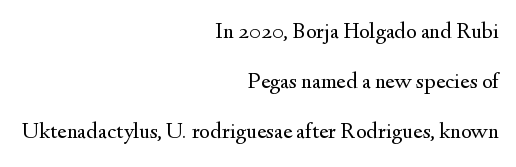
{"italic": "no", "bold": "no", "underline": "no", "align": "right", "line_spacing": "loose", "line_spacing_ratio": 2.18, "letter_spacing": "normal", "letter_spacing_em": 0.0, "glyph_px": 23}
